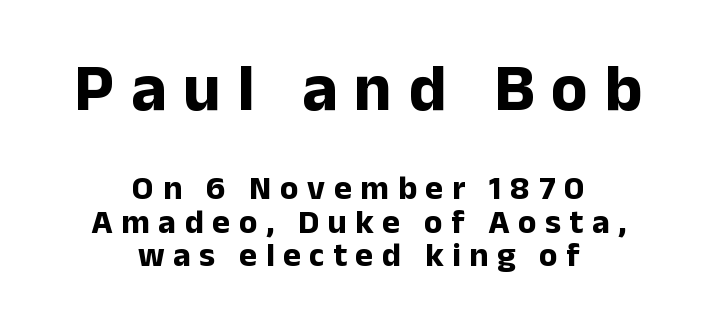
{"serif": "no", "italic": "no", "bold": "yes", "weight": "bold", "width": "normal", "stroke_contrast": "low", "x_height": "medium", "monospaced": "no", "underline": "no", "align": "center", "line_spacing": "tight", "line_spacing_ratio": 0.98, "letter_spacing": "wide", "letter_spacing_em": 0.25, "larger_block": "first", "size_ratio": 1.97, "glyph_px": 67}
